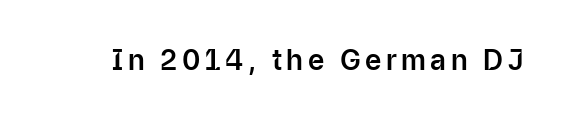
{"serif": "no", "italic": "no", "width": "normal", "stroke_contrast": "low", "x_height": "medium", "monospaced": "no", "underline": "no", "glyph_px": 28}
